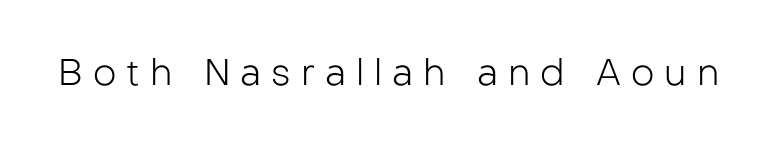
Q: Is the text bold? A: No.
Q: Is the text italic (slanted)? A: No, it is upright.
Q: Is the typeface a serif or a sans-serif typeface? A: Sans-serif.
Q: Is the text underlined? A: No.
Q: Is the spacing between letters normal or unusually wide? A: Unusually wide.
Q: Width (condensed, normal, or wide)? A: Normal.
Q: Stroke contrast? A: Low.
Q: x-height? A: Medium.
Q: Monospaced? A: No.
